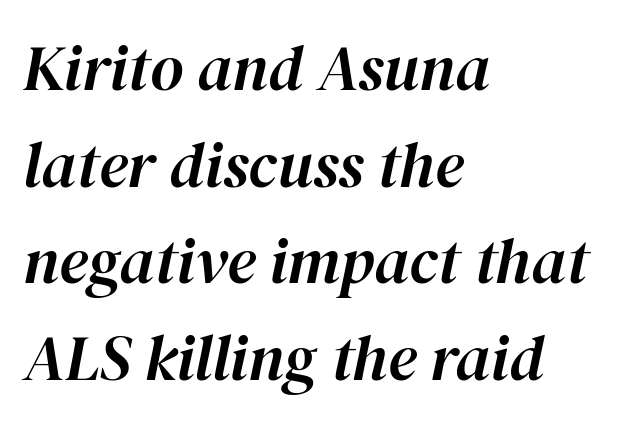
You could not count columns in this text — the font is proportionally spaced. Tracking here is standard; glyphs follow each other at the usual distance. Would a proofreader flag this as italicized? Yes. The line-height multiplier appears to be the usual default.
